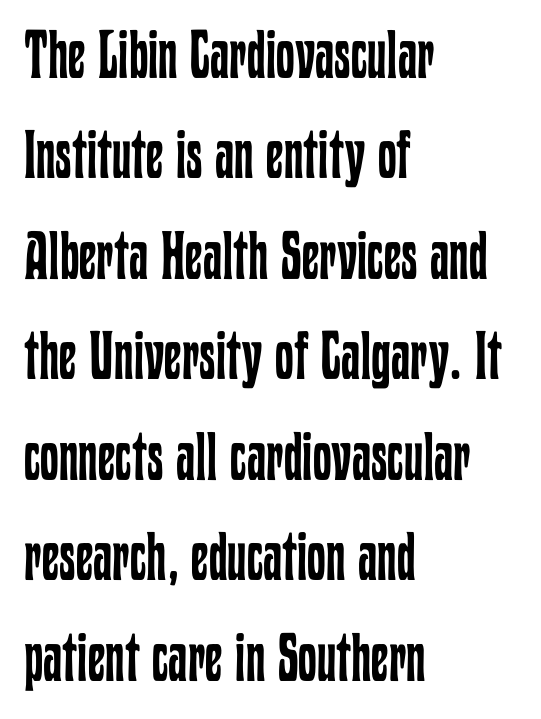
{"italic": "no", "bold": "no", "weight": "regular", "width": "condensed", "stroke_contrast": "low", "x_height": "medium", "monospaced": "no", "underline": "no", "align": "left", "line_spacing": "normal", "line_spacing_ratio": 1.5, "letter_spacing": "normal", "letter_spacing_em": 0.0, "glyph_px": 67}
